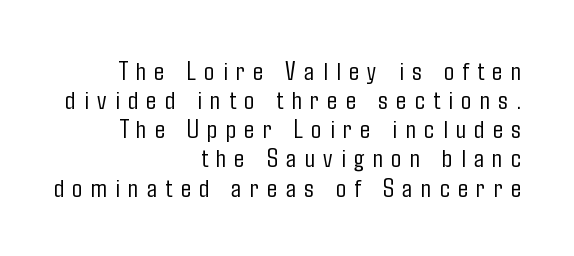
The image shows 27 px text type, upright; set right-aligned, tight line spacing (1.08x), unusually wide letter spacing (+0.31 em), not underlined.
